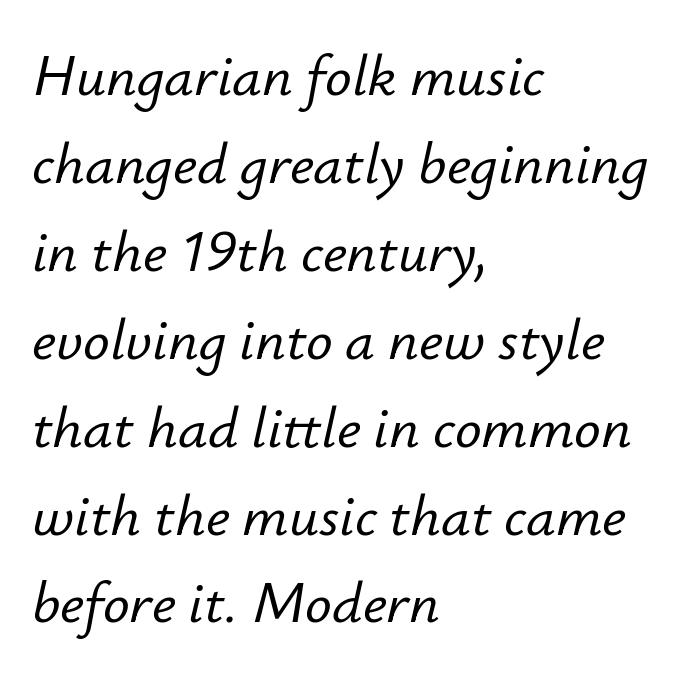
The rendering uses a moderate line-height, typical for paragraphs. The space beneath each line is pristine and unruled. The letters sit at their default tracking, neither squeezed nor spread. A typesetter would mark this as italic. Think of a printed novel: that variable character pitch is what you see here.
